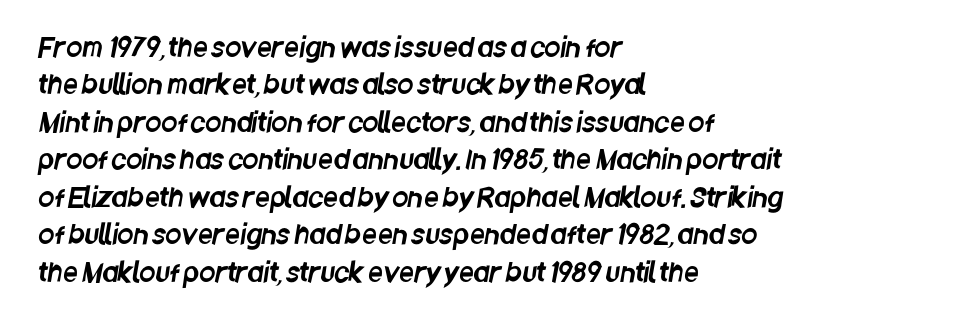
Underline: absent. Letter spacing: default. These lines stack with their left ends in a neat column. Regular leading.
